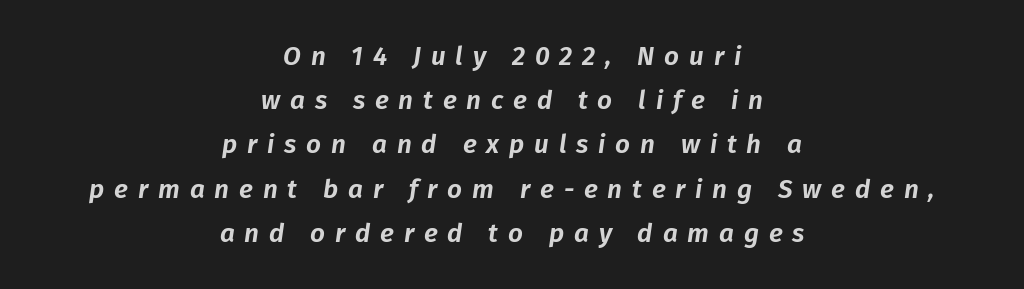
A centered setting, common on invitations and titles, is used for this passage. An italicized treatment has been applied to the whole sample. The leading is moderate, giving the passage an even texture. Check the space under the baseline: it is left empty. Between one letter and the next there's a generous, obvious gap.
